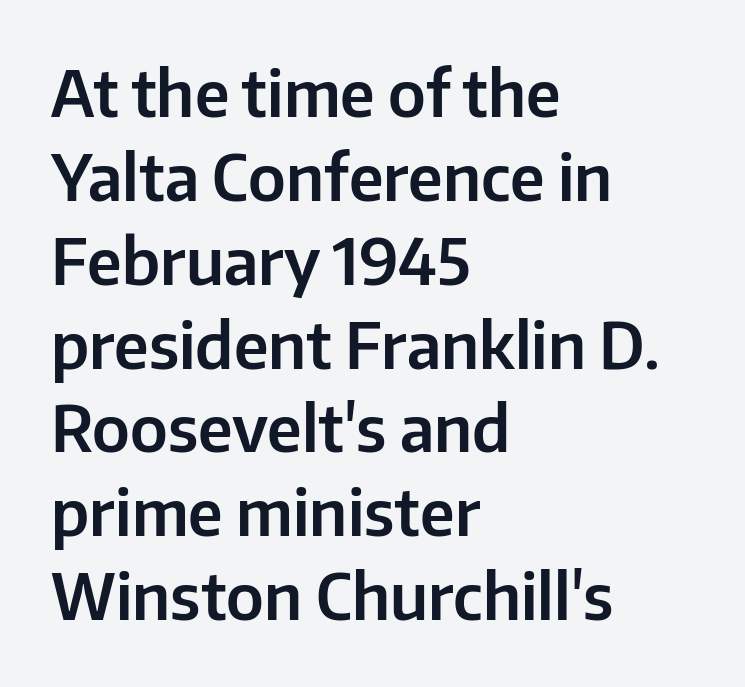
Default kerning and tracking; the words read as compact shapes. These lines are rendered in a variable-pitch font. What's the leading like? Ordinary, nothing unusual. I'd call this a sans setting — the letters go barefoot.
